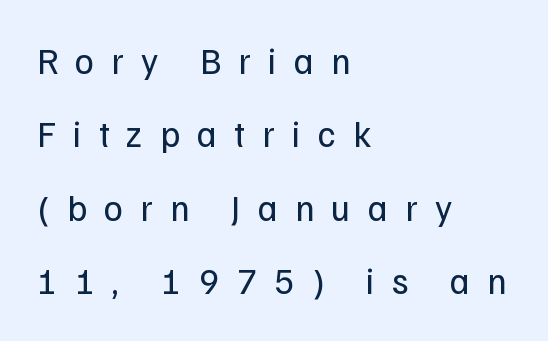
The image shows 36 px regular-weight sans-serif type, upright; set left-aligned, loose line spacing (2.04x), unusually wide letter spacing (+0.48 em), not underlined; low stroke contrast and a medium x-height.
